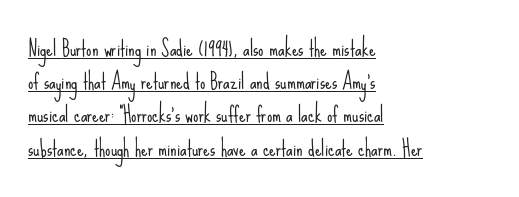
Q: Is the text bold? A: No.
Q: Is the text italic (slanted)? A: No, it is upright.
Q: Is the text underlined? A: Yes.
Q: How is the paragraph aligned? A: Left-aligned.
Q: Is the spacing between letters normal or unusually wide? A: Normal.
Q: Is the spacing between lines tight, normal or loose? A: Normal.
